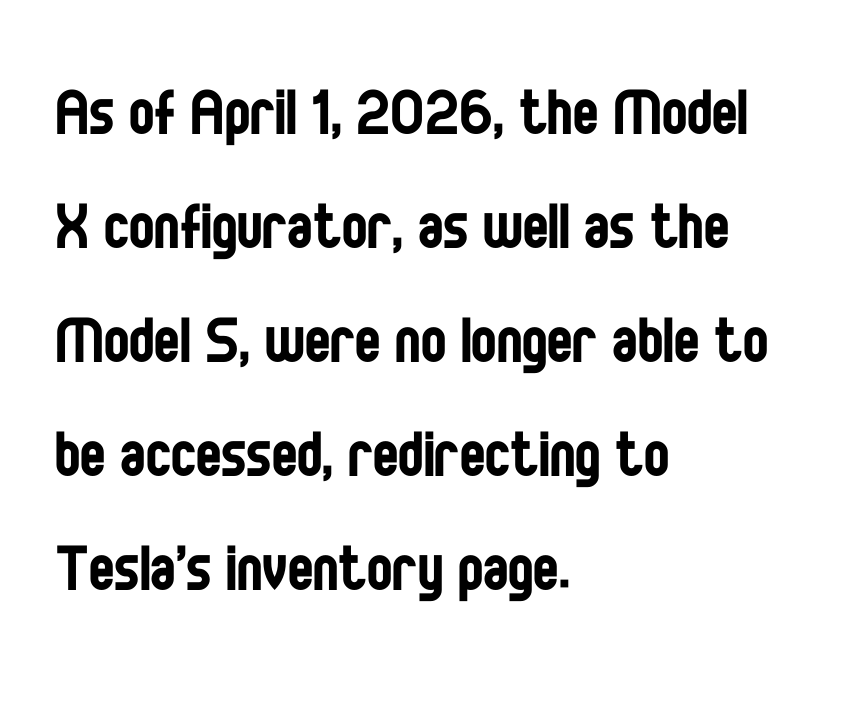
The image shows 76 px regular-weight, condensed sans-serif type, upright; set left-aligned, normal line spacing (1.5x), normal letter spacing, not underlined; low stroke contrast and a large x-height.
